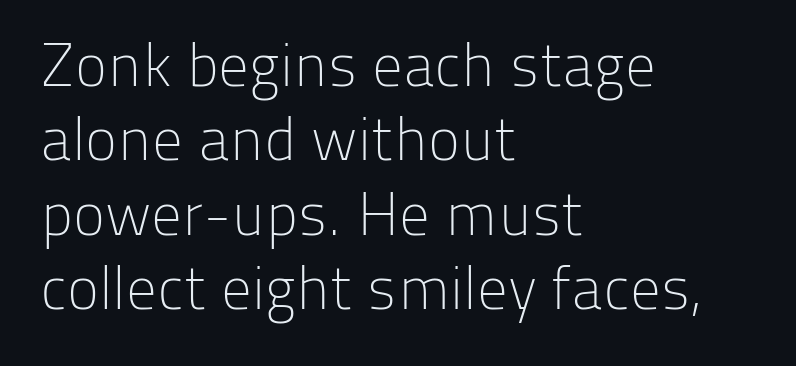
Q: Is the text bold? A: No.
Q: Is the text italic (slanted)? A: No, it is upright.
Q: Is the typeface a serif or a sans-serif typeface? A: Sans-serif.
Q: Is the text underlined? A: No.
Q: How is the paragraph aligned? A: Left-aligned.
Q: Is the spacing between letters normal or unusually wide? A: Normal.
Q: Width (condensed, normal, or wide)? A: Normal.
Q: Stroke contrast? A: Low.
Q: x-height? A: Medium.
Q: Monospaced? A: No.
